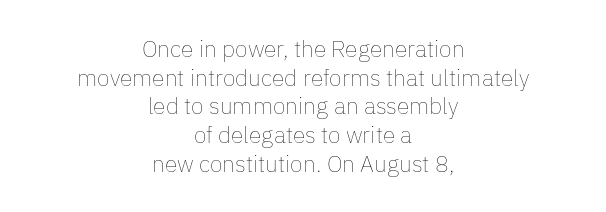
In CSS terms this would be text-align: center. Vertically, the passage feels balanced, rows spaced as you'd expect. The letterforms sit at book weight or below. The lettering stays uniformly vertical, giving the passage a roman look. The specimen omits any rule beneath the text block's lines.
